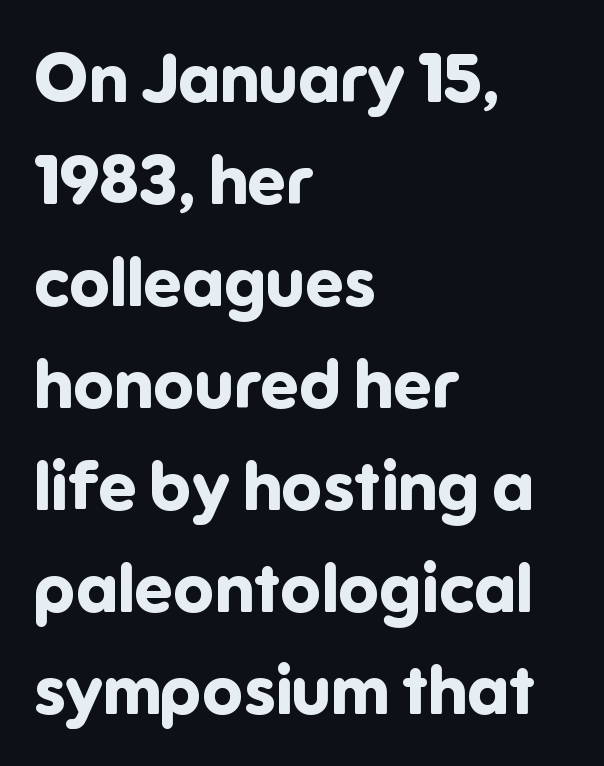
Interline gaps are of average width in this sample. The setting favours the left margin, as ordinary paragraphs usually do. Posture: straight, roman, zero tilt. Are there feet on the stems? There aren't — it's a sans.
